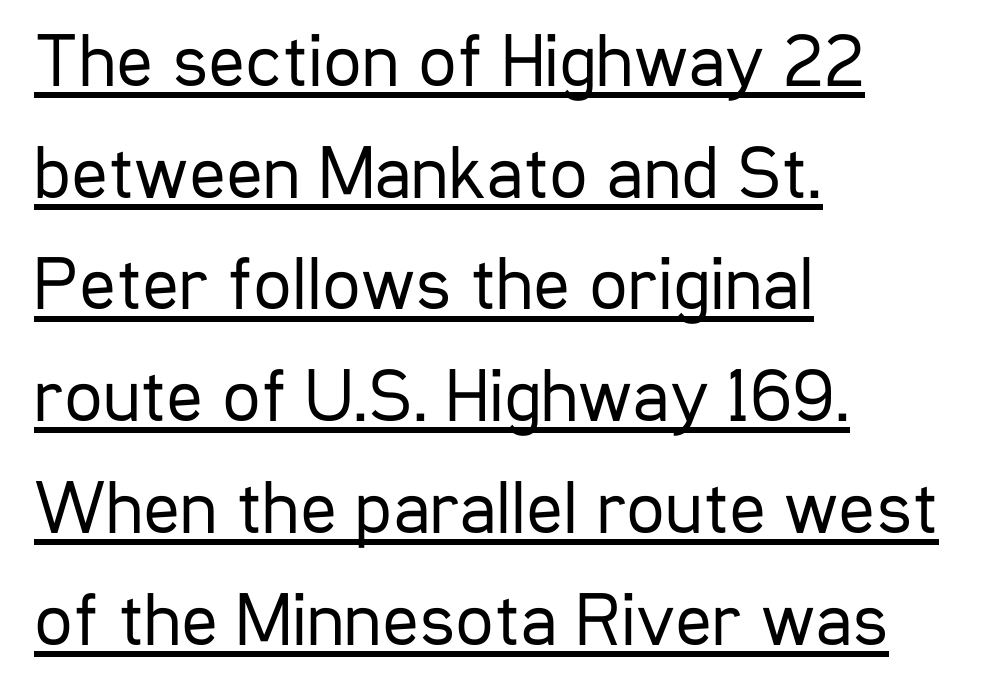
The image shows 76 px regular-weight, condensed sans-serif type, upright; set left-aligned, normal line spacing (1.47x), normal letter spacing, underlined; low stroke contrast and a medium x-height.
